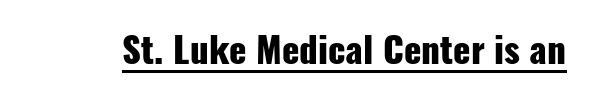
The image shows 36 px heavy, condensed sans-serif type, upright; set normal letter spacing, underlined; low stroke contrast and a medium x-height.
